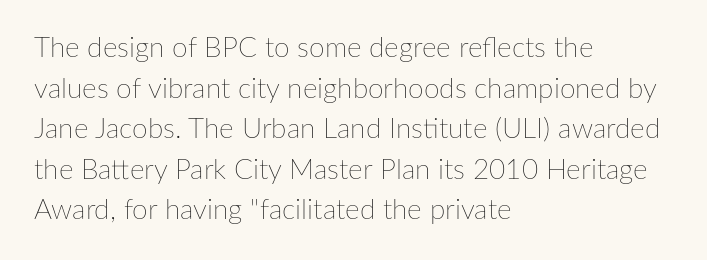
The rendering uses natural spacing where letterforms have individual widths. Quick note: not italic, upright. The typeface has the unassuming heft of standard copy or less. Line starts are locked; line ends wander. The foot of each line stays bare and open.
